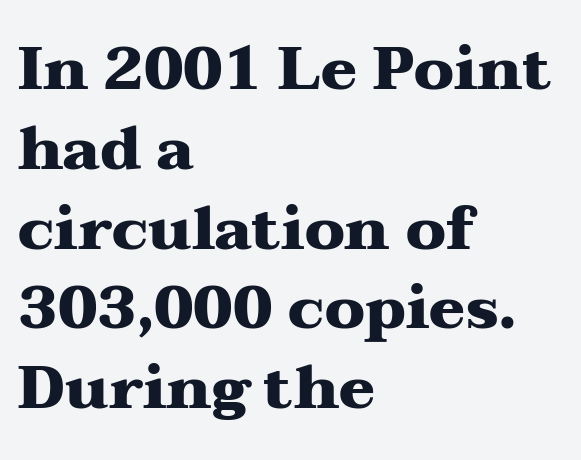
{"serif": "yes", "italic": "no", "bold": "yes", "weight": "heavy", "width": "wide", "stroke_contrast": "medium", "x_height": "medium", "monospaced": "no", "underline": "no", "align": "left", "line_spacing": "normal", "line_spacing_ratio": 1.33, "letter_spacing": "normal", "letter_spacing_em": 0.0, "glyph_px": 60}
